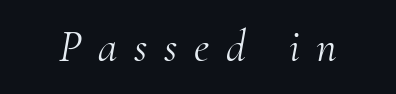
Q: Is the text bold? A: No.
Q: Is the text italic (slanted)? A: Yes, it leans right by about 10 degrees.
Q: Is the typeface a serif or a sans-serif typeface? A: Serif.
Q: Is the text underlined? A: No.
Q: Is the spacing between letters normal or unusually wide? A: Unusually wide.
Q: Width (condensed, normal, or wide)? A: Normal.
Q: Stroke contrast? A: Medium.
Q: x-height? A: Small.
Q: Monospaced? A: No.
